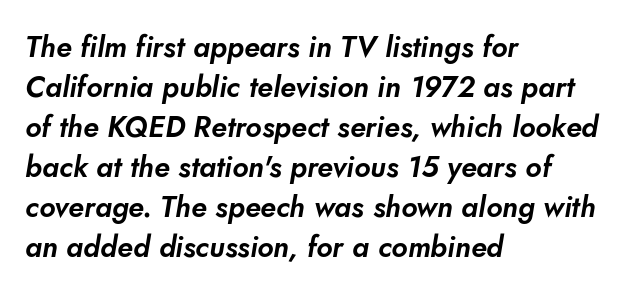
No feet cap the strokes, marking this as sans-serif type. The lines sit at an ordinary, default distance from one another. The rendering uses natural spacing where letterforms have individual widths. The zone under the glyphs is completely vacant.
